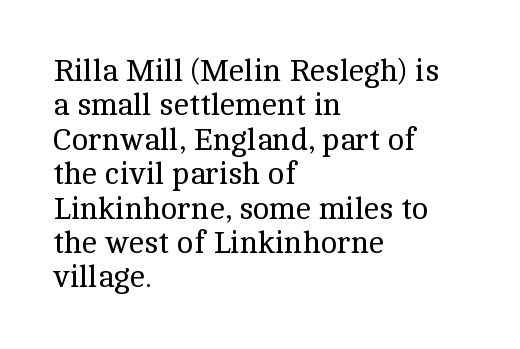
Inter-character spacing is left at the font's built-in metrics. Characters remain perfectly vertical along every line. Spacing verdict: proportional, widths tailored to each character. In terms of leading, this rendering errs on the cramped side. If you drew a ruler down the left edge, every line would touch it. The space directly below the letters is spotless.
